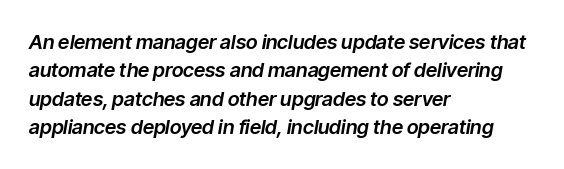
Decoration check: the copy has no underline. The type is set solid horizontally, with unmodified tracking. Horizontal bands of white between lines are of average thickness. Quick note: italic.
